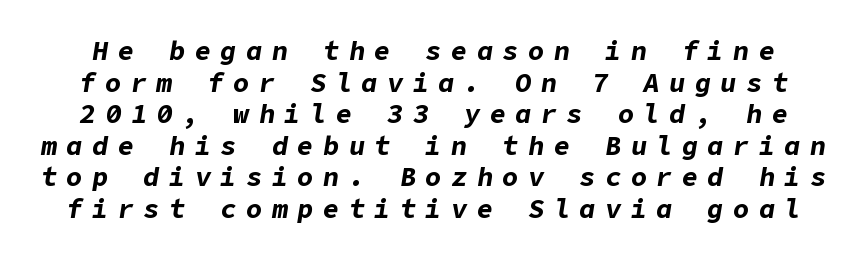
{"italic": "yes", "lean": "right", "slant_degrees": 9, "bold": "yes", "underline": "no", "line_spacing_ratio": 1.17, "letter_spacing": "wide", "letter_spacing_em": 0.35, "glyph_px": 27}
